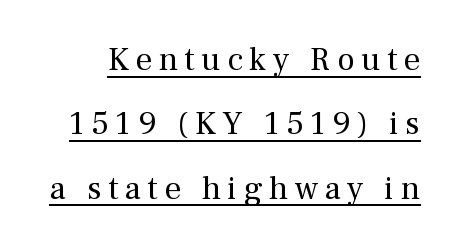
The image shows 33 px regular-weight serif type, upright; set loose line spacing (1.95x), unusually wide letter spacing (+0.2 em), underlined; medium stroke contrast and a medium x-height.
